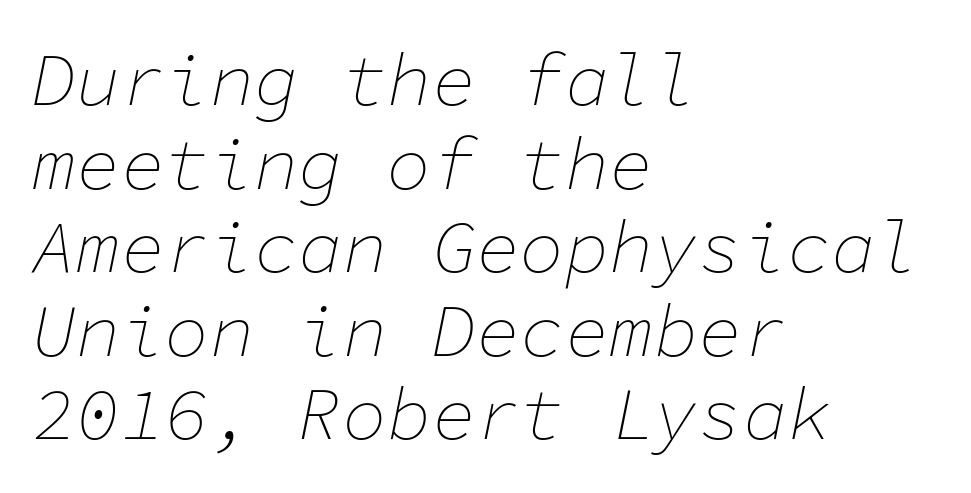
Q: Is the text bold? A: No.
Q: Is the text italic (slanted)? A: Yes, it leans right by about 11 degrees.
Q: Is the text underlined? A: No.
Q: How is the paragraph aligned? A: Left-aligned.
Q: Is the spacing between letters normal or unusually wide? A: Normal.
Q: Is the spacing between lines tight, normal or loose? A: Tight.
Q: Width (condensed, normal, or wide)? A: Normal.
Q: Stroke contrast? A: Low.
Q: x-height? A: Medium.
Q: Monospaced? A: Yes.
